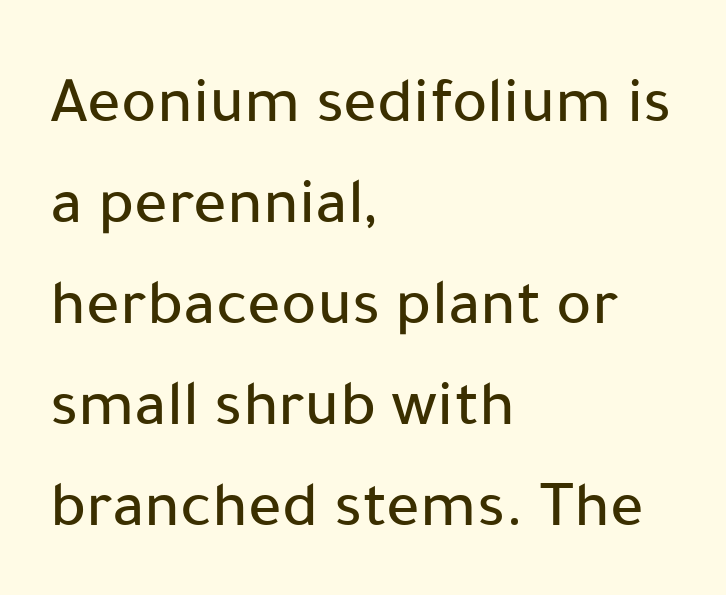
{"serif": "no", "italic": "no", "width": "normal", "stroke_contrast": "low", "x_height": "medium", "monospaced": "no", "underline": "no", "align": "left", "line_spacing": "normal", "line_spacing_ratio": 1.53, "letter_spacing": "normal", "letter_spacing_em": 0.0, "glyph_px": 66}
